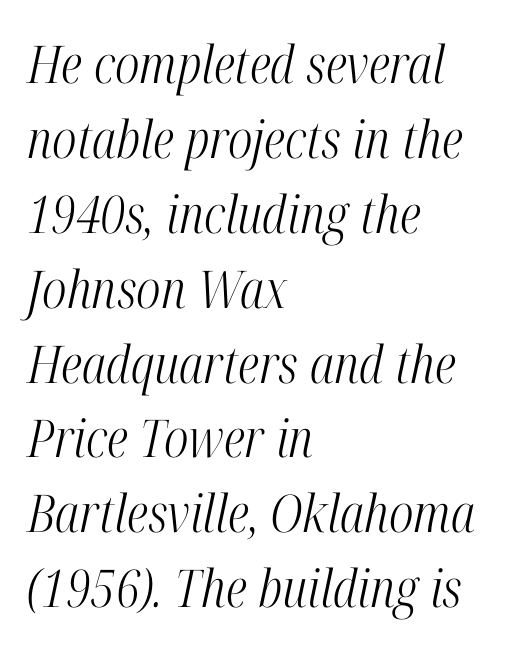
{"serif": "yes", "italic": "yes", "lean": "right", "slant_degrees": 12, "bold": "no", "weight": "light", "width": "condensed", "stroke_contrast": "high", "x_height": "medium", "monospaced": "no", "underline": "no", "align": "left", "line_spacing": "normal", "line_spacing_ratio": 1.44, "letter_spacing": "normal", "letter_spacing_em": 0.0, "glyph_px": 52}
